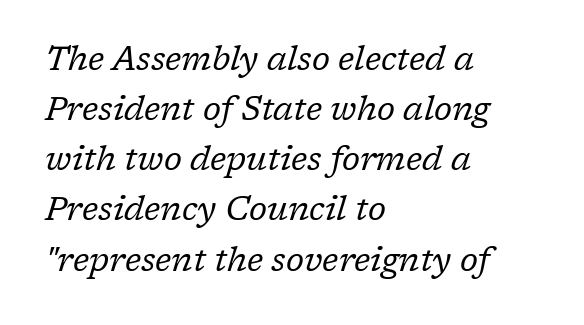
The image shows 33 px regular-weight serif type, italic (leaning right); set left-aligned, normal line spacing (1.52x), normal letter spacing, not underlined; low stroke contrast and a medium x-height.
